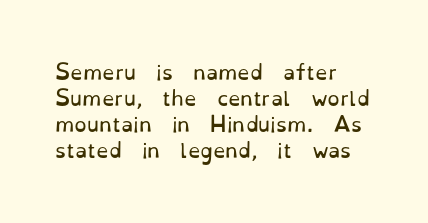
Q: Is the text bold? A: No.
Q: Is the text italic (slanted)? A: No, it is upright.
Q: Is the text underlined? A: No.
Q: How is the paragraph aligned? A: Left-aligned.
Q: Is the spacing between letters normal or unusually wide? A: Normal.
Q: Is the spacing between lines tight, normal or loose? A: Normal.
